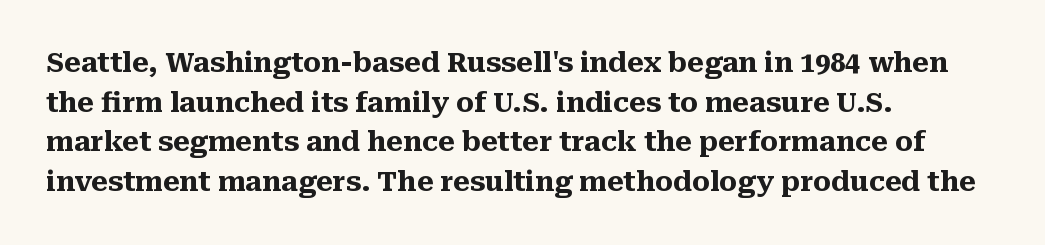
The glyphs are unaccompanied by any horizontal stroke below them. The characters look thick and weighty, a clear bold. Horizontally, the lines are justified to the leading edge only. Successive baselines arrive at the customary interval. Ordinary non-slanted type is in use.
